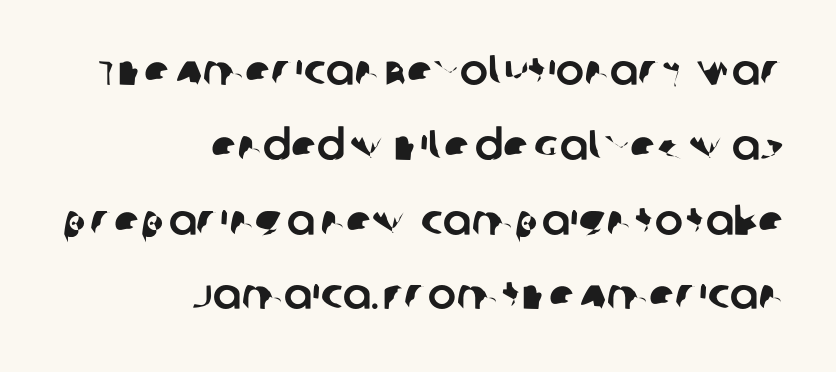
{"serif": "no", "width": "normal", "stroke_contrast": "low", "x_height": "large", "monospaced": "no", "underline": "no", "align": "right", "line_spacing_ratio": 1.78, "letter_spacing": "normal", "letter_spacing_em": 0.0, "glyph_px": 42}
